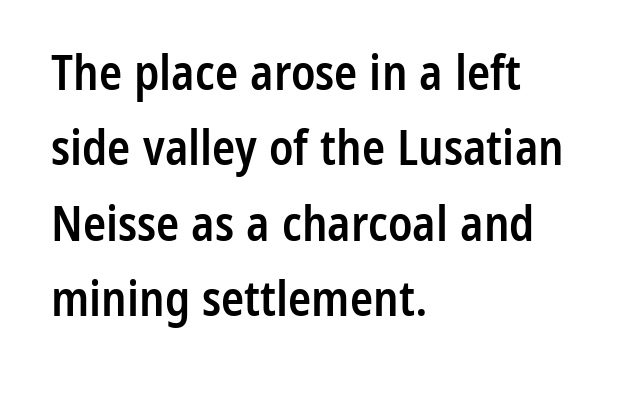
Q: Is the text bold? A: Semi-bold.
Q: Is the text italic (slanted)? A: No, it is upright.
Q: Is the typeface a serif or a sans-serif typeface? A: Sans-serif.
Q: Is the text underlined? A: No.
Q: How is the paragraph aligned? A: Left-aligned.
Q: Is the spacing between letters normal or unusually wide? A: Normal.
Q: Is the spacing between lines tight, normal or loose? A: Normal.
Q: Width (condensed, normal, or wide)? A: Condensed.
Q: Stroke contrast? A: Low.
Q: x-height? A: Medium.
Q: Monospaced? A: No.
